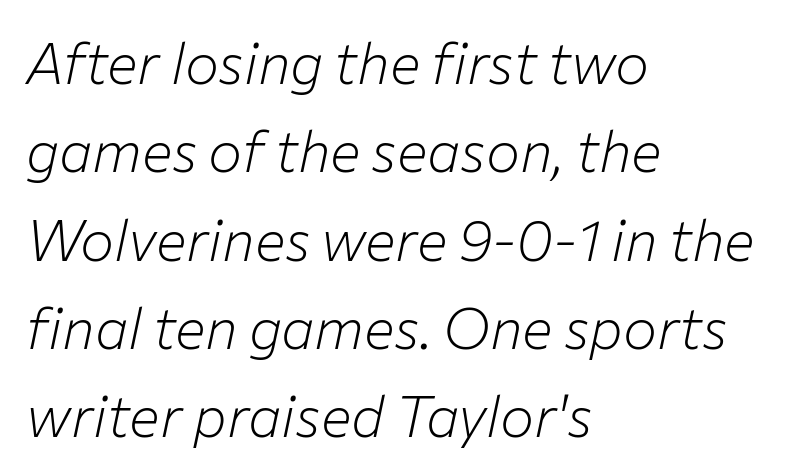
Alignment: flush left. The type is set solid horizontally, with unmodified tracking. The passage shown is not bold in any degree. The rendering uses natural spacing where letterforms have individual widths.
